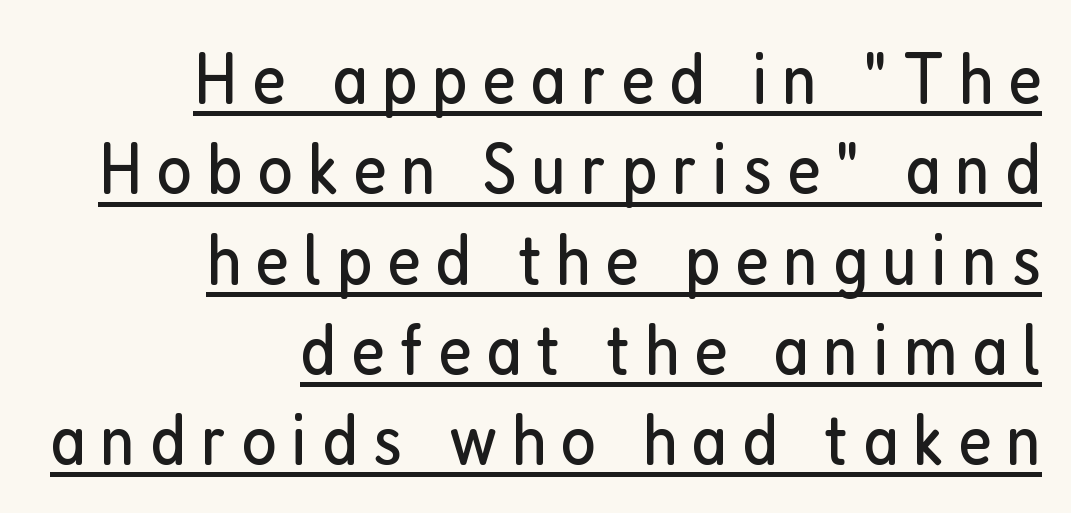
The image shows 74 px regular-weight, condensed sans-serif type, upright; set right-aligned, line spacing 1.22x, unusually wide letter spacing (+0.2 em), underlined; low stroke contrast and a medium x-height.
